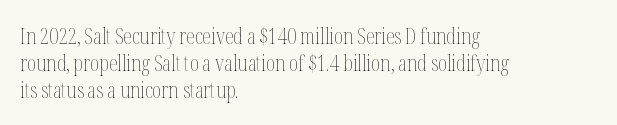
{"italic": "no", "bold": "no", "underline": "no", "align": "left", "line_spacing_ratio": 1.22, "letter_spacing": "normal", "letter_spacing_em": 0.0, "glyph_px": 22}
